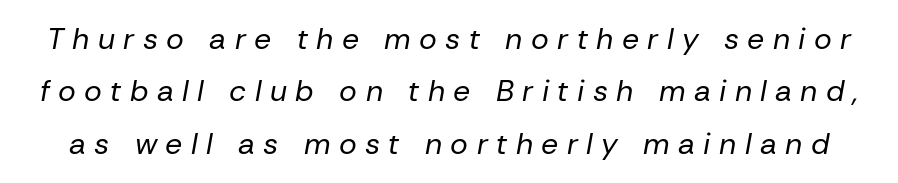
The image shows 30 px regular-weight type, italic (leaning right); set line spacing 1.75x, unusually wide letter spacing (+0.28 em), not underlined; low stroke contrast and a medium x-height.
